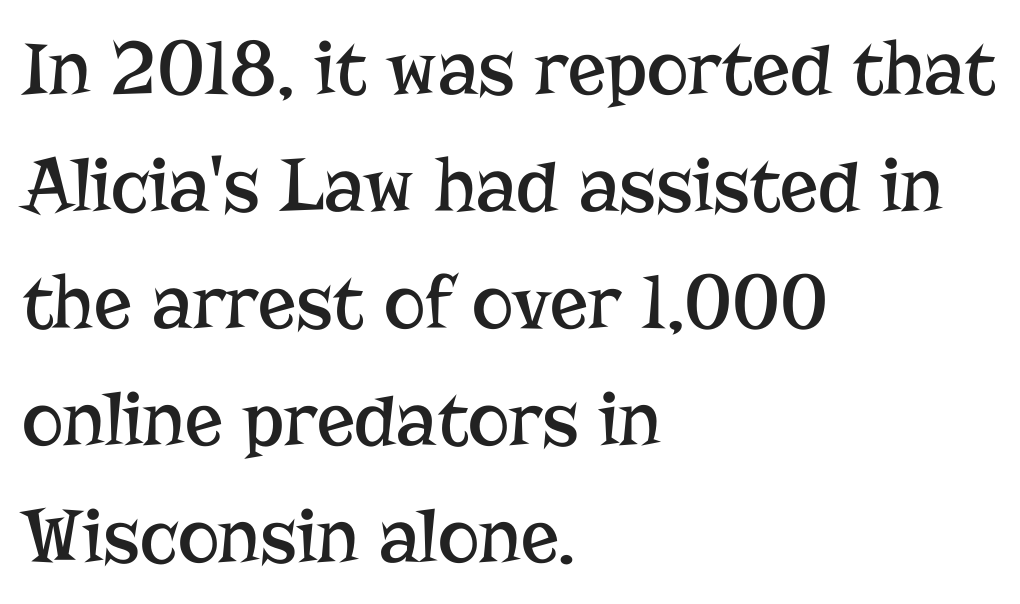
Weight: in the light-to-regular range. Line spacing here is normal. The letters advance in unequal steps, a hallmark of proportional type. Stroke terminals: seriffed. If you drew a ruler down the left edge, every line would touch it.
